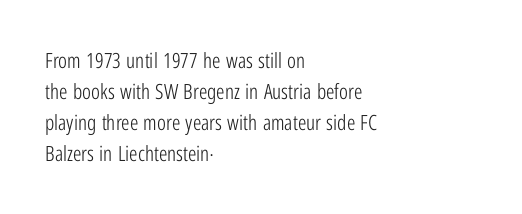
No chunkiness to these letters — they're not bold. The area under the type is left untouched. This rendering uses left alignment, leaving the right contour irregular. The font's upright variant was chosen for this text. Compared with typical body copy, the letter spacing here is the same.
